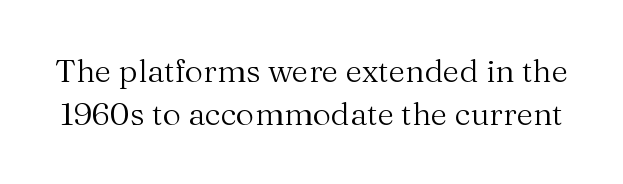
{"serif": "yes", "italic": "no", "bold": "no", "weight": "regular", "width": "normal", "stroke_contrast": "medium", "x_height": "medium", "monospaced": "no", "underline": "no", "line_spacing": "normal", "line_spacing_ratio": 1.34, "letter_spacing": "normal", "letter_spacing_em": 0.0, "glyph_px": 32}
